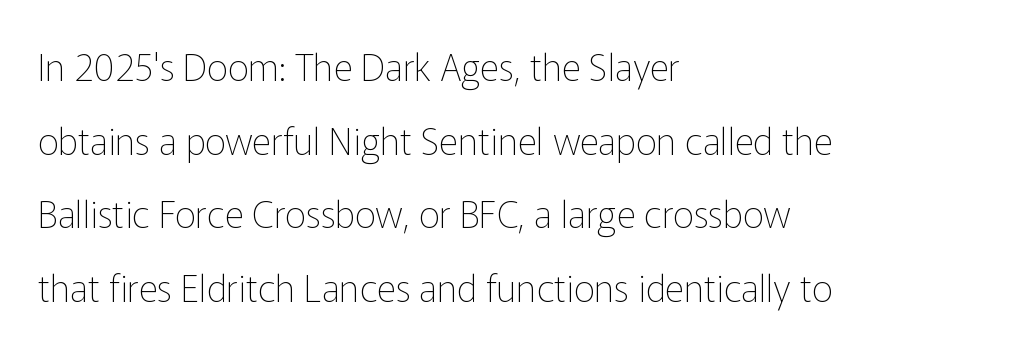
The image shows 37 px thin sans-serif type, upright; set left-aligned, loose line spacing (1.99x), normal letter spacing, not underlined; low stroke contrast and a medium x-height.
